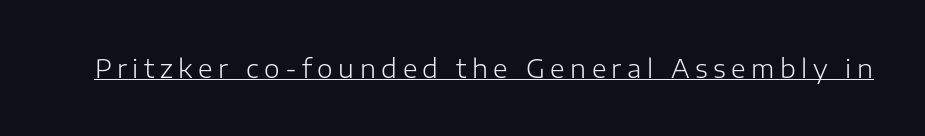
The image shows 25 px text type, upright; set unusually wide letter spacing (+0.22 em), underlined.
